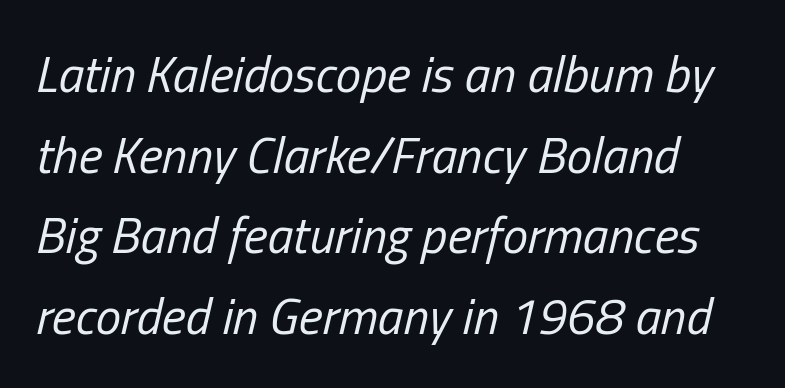
{"italic": "yes", "lean": "right", "slant_degrees": 13, "bold": "no", "weight": "regular", "width": "condensed", "stroke_contrast": "low", "x_height": "medium", "monospaced": "no", "underline": "no", "align": "left", "line_spacing": "normal", "line_spacing_ratio": 1.58, "letter_spacing": "normal", "letter_spacing_em": 0.0, "glyph_px": 51}
